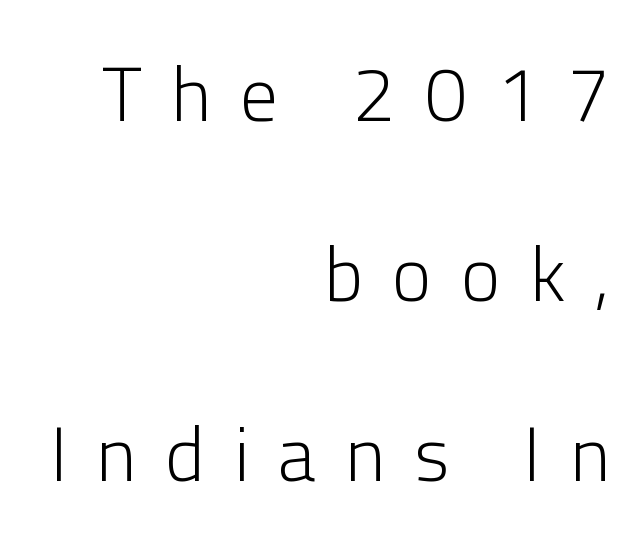
Classification — sans serif. This sample is right-justified, so line beginnings fall wherever the words allow. The type sits square on the baseline with zero lean. The leading is generous, giving the passage an open texture. The rendering uses natural spacing where letterforms have individual widths.
